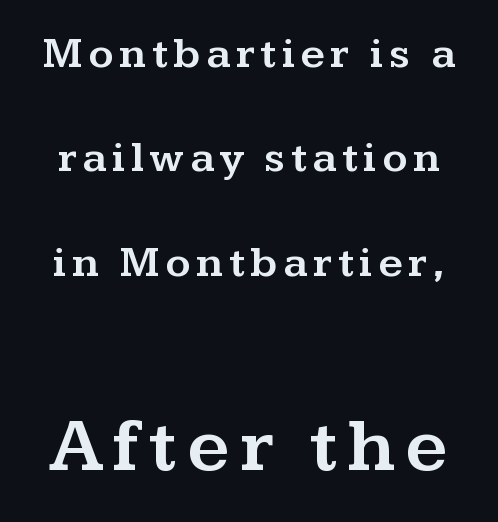
{"serif": "yes", "italic": "no", "width": "wide", "stroke_contrast": "medium", "x_height": "medium", "monospaced": "no", "underline": "no", "line_spacing": "loose", "line_spacing_ratio": 2.43, "larger_block": "second", "size_ratio": 1.77, "glyph_px": 76}
